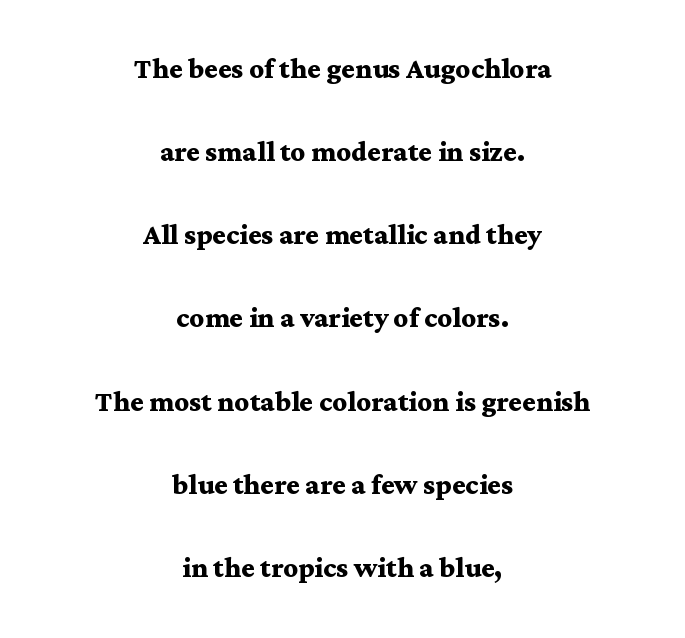
{"serif": "yes", "italic": "no", "bold": "yes", "weight": "semibold", "width": "wide", "stroke_contrast": "medium", "x_height": "medium", "monospaced": "no", "underline": "no", "align": "center", "line_spacing": "loose", "line_spacing_ratio": 2.31, "letter_spacing": "normal", "letter_spacing_em": 0.0, "glyph_px": 36}
